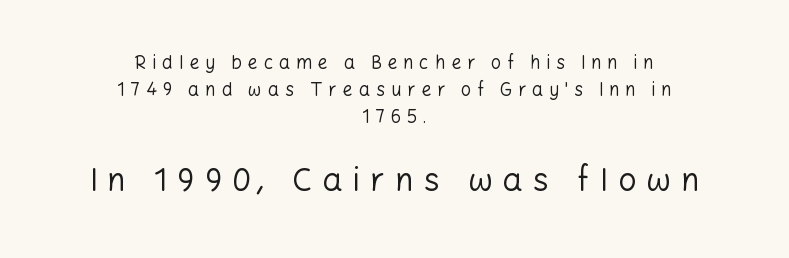
Q: Is the text bold? A: No.
Q: Is the text italic (slanted)? A: No, it is upright.
Q: Is the typeface a serif or a sans-serif typeface? A: Sans-serif.
Q: Is the text underlined? A: No.
Q: How is the paragraph aligned? A: Centered.
Q: Is the spacing between letters normal or unusually wide? A: Unusually wide.
Q: Is the spacing between lines tight, normal or loose? A: Normal.
Q: Which block of text is set in a larger size, the first (top) or the second (bottom)? A: The second (bottom) one.
Q: Width (condensed, normal, or wide)? A: Normal.
Q: Stroke contrast? A: Low.
Q: x-height? A: Medium.
Q: Monospaced? A: No.
